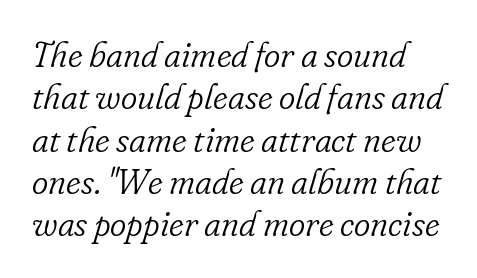
Nothing unusual about the tracking: characters are spaced as the font intends. Italic: yes, the glyphs are oblique. These glyphs show unthickened strokes, regular width or finer. Looks like regular typesetting: each glyph gets only the width it needs. Check the space under the baseline: it is left empty.
